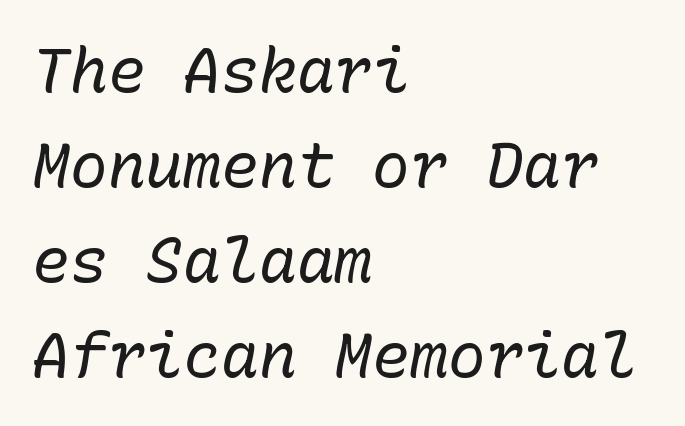
Q: Is the text bold? A: No.
Q: Is the text italic (slanted)? A: Yes, it leans right by about 10 degrees.
Q: Is the text underlined? A: No.
Q: How is the paragraph aligned? A: Left-aligned.
Q: Is the spacing between letters normal or unusually wide? A: Normal.
Q: Is the spacing between lines tight, normal or loose? A: Normal.
Q: Width (condensed, normal, or wide)? A: Normal.
Q: Stroke contrast? A: Low.
Q: x-height? A: Medium.
Q: Monospaced? A: Yes.
